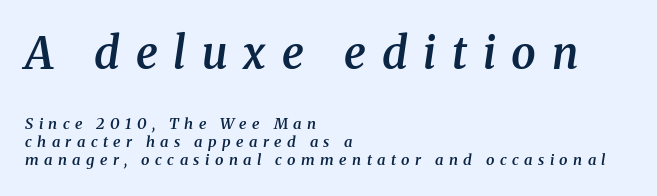
Is the type slanted? Yes — the strokes lean at a clear angle. A typesetter would call this proportional, since set widths differ per character. The face used here is rendered with a markedly widened letterfit. Visually the block forms a straight wall on the left and a jagged coastline on the right.
